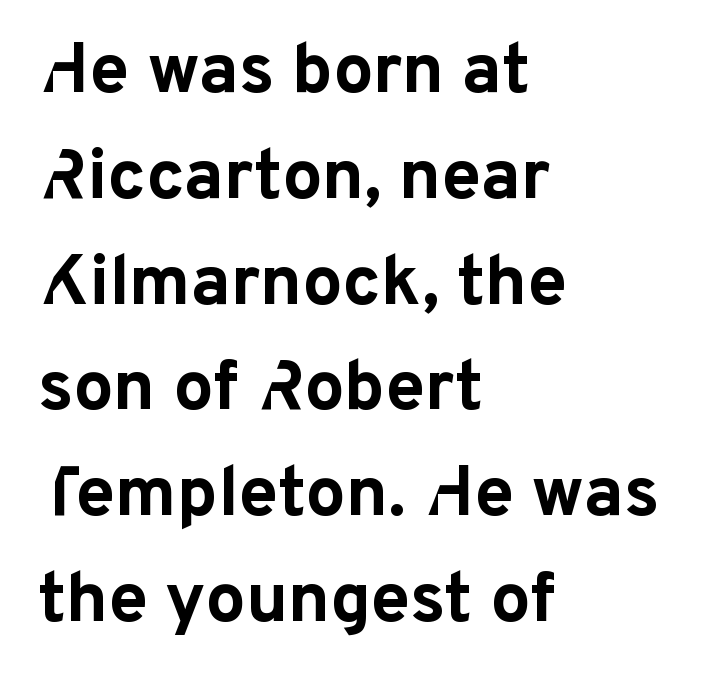
{"serif": "no", "italic": "no", "bold": "yes", "weight": "bold", "width": "normal", "stroke_contrast": "low", "x_height": "medium", "monospaced": "no", "underline": "no", "align": "left", "line_spacing": "normal", "line_spacing_ratio": 1.49, "letter_spacing": "normal", "letter_spacing_em": 0.0, "glyph_px": 71}
